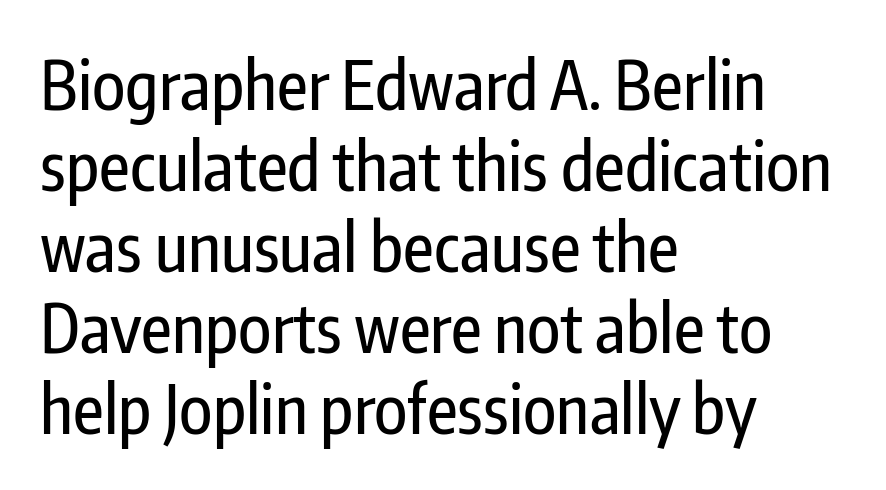
The typesetter chose a ragged-right arrangement here. Default kerning and tracking; the words read as compact shapes. Do the letters lean? They stand straight. The designer went with a sans here, leaving each stem footless. Varying glyph widths throughout — classic text-font behaviour.
